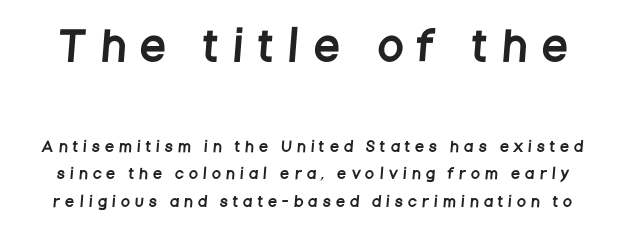
Q: Is the typeface a serif or a sans-serif typeface? A: Sans-serif.
Q: Is the text underlined? A: No.
Q: Is the spacing between letters normal or unusually wide? A: Unusually wide.
Q: Is the spacing between lines tight, normal or loose? A: Loose.
Q: Which block of text is set in a larger size, the first (top) or the second (bottom)? A: The first (top) one.
Q: Width (condensed, normal, or wide)? A: Condensed.
Q: Stroke contrast? A: Low.
Q: x-height? A: Large.
Q: Monospaced? A: No.
